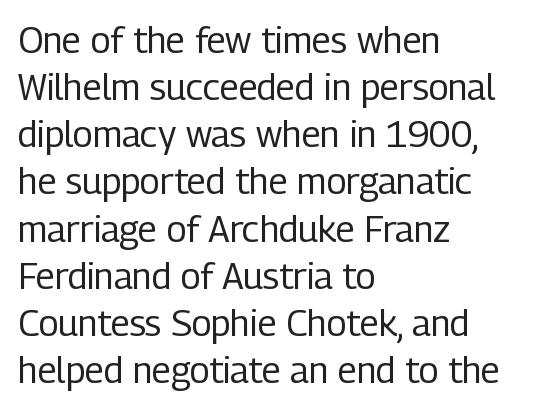
The image shows 36 px regular-weight, condensed sans-serif type, upright; set left-aligned, normal line spacing (1.31x), normal letter spacing, not underlined; low stroke contrast and a medium x-height.
